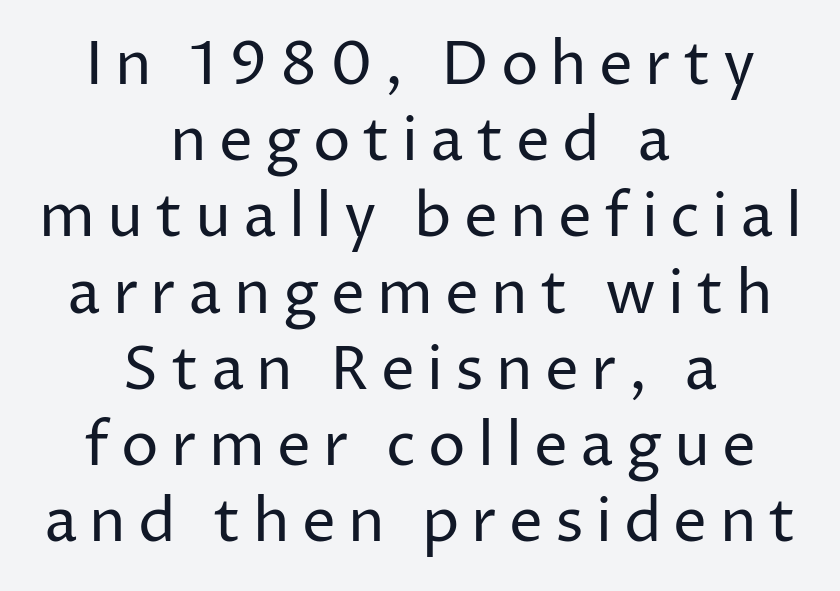
The image shows 60 px regular-weight sans-serif type, upright; set centered, normal line spacing (1.27x), unusually wide letter spacing (+0.2 em), not underlined; low stroke contrast and a medium x-height.
